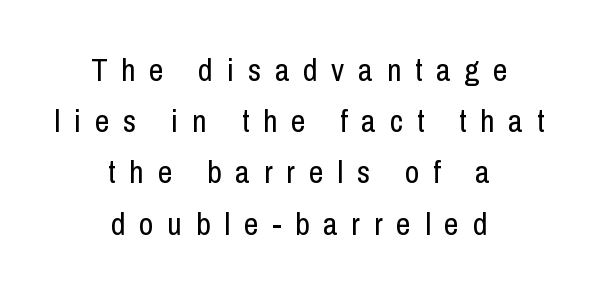
Q: Is the text bold? A: No.
Q: Is the text italic (slanted)? A: No, it is upright.
Q: Is the typeface a serif or a sans-serif typeface? A: Sans-serif.
Q: Is the text underlined? A: No.
Q: How is the paragraph aligned? A: Centered.
Q: Is the spacing between letters normal or unusually wide? A: Unusually wide.
Q: Is the spacing between lines tight, normal or loose? A: Normal.
Q: Width (condensed, normal, or wide)? A: Condensed.
Q: Stroke contrast? A: Low.
Q: x-height? A: Medium.
Q: Monospaced? A: No.
